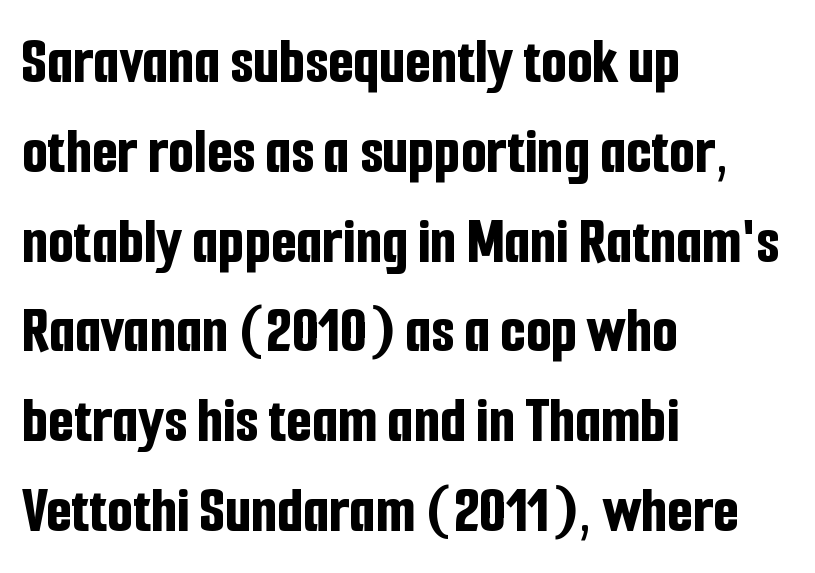
The image shows 66 px bold, condensed sans-serif type, upright; set left-aligned, normal line spacing (1.36x), normal letter spacing, not underlined; low stroke contrast and a medium x-height.
